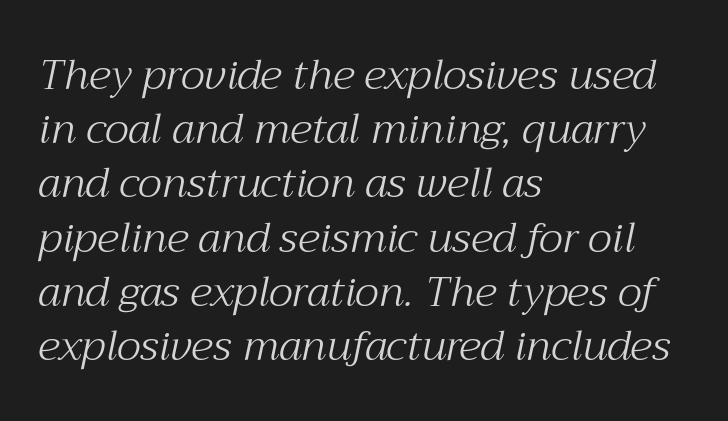
{"serif": "yes", "italic": "yes", "lean": "right", "slant_degrees": 12, "bold": "no", "weight": "light", "width": "normal", "stroke_contrast": "medium", "x_height": "medium", "monospaced": "no", "underline": "no", "align": "left", "line_spacing": "normal", "line_spacing_ratio": 1.29, "letter_spacing": "normal", "letter_spacing_em": 0.0, "glyph_px": 42}
